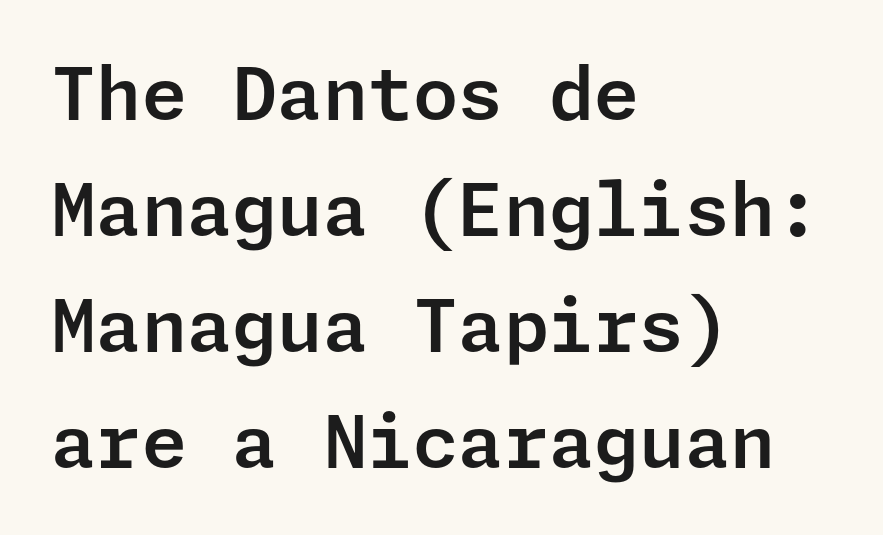
Q: Is the text italic (slanted)? A: No, it is upright.
Q: Is the typeface a serif or a sans-serif typeface? A: Sans-serif.
Q: Is the text underlined? A: No.
Q: How is the paragraph aligned? A: Left-aligned.
Q: Is the spacing between letters normal or unusually wide? A: Normal.
Q: Is the spacing between lines tight, normal or loose? A: Normal.
Q: Width (condensed, normal, or wide)? A: Normal.
Q: Stroke contrast? A: Low.
Q: x-height? A: Medium.
